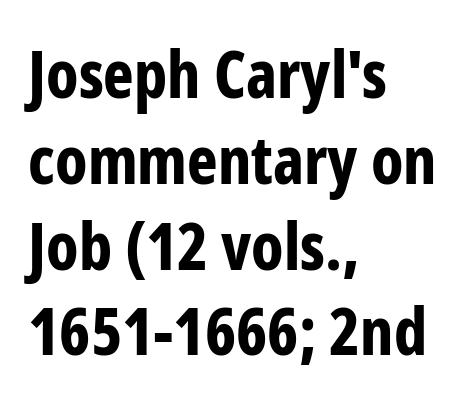
The image shows 65 px bold, condensed sans-serif type, upright; set left-aligned, normal line spacing (1.32x), normal letter spacing, not underlined; low stroke contrast and a medium x-height.
